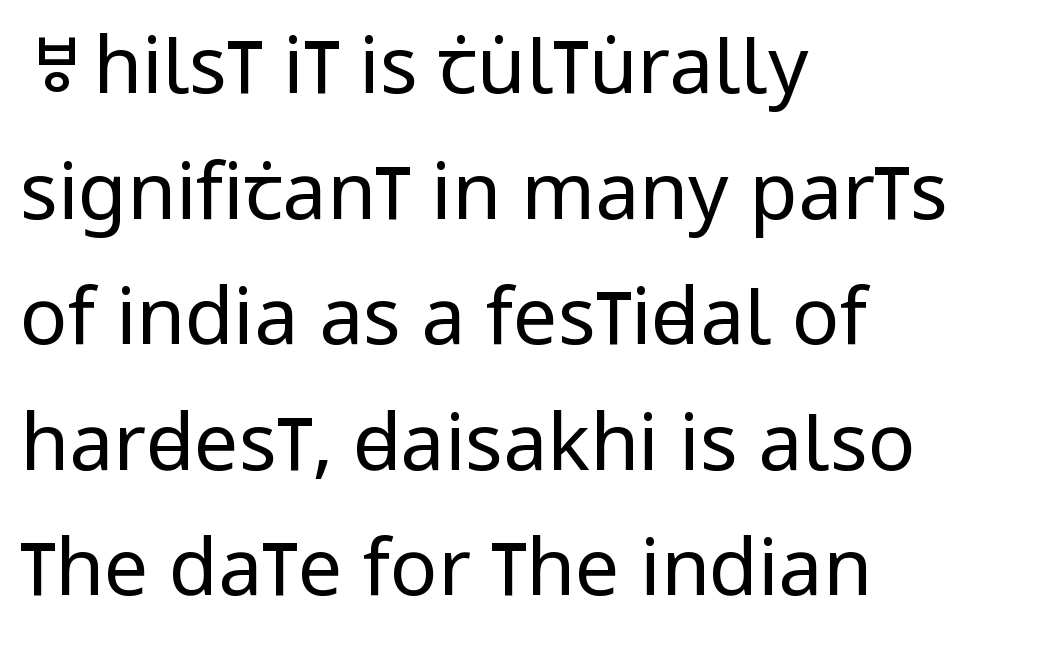
A roman cut, with each character standing at attention. The passage shown is typed in a proportional face where columns would drift. Leading: standard. Underline: absent. These lines are set flush left with a ragged right edge. Weight: not bold — regular or lighter.
